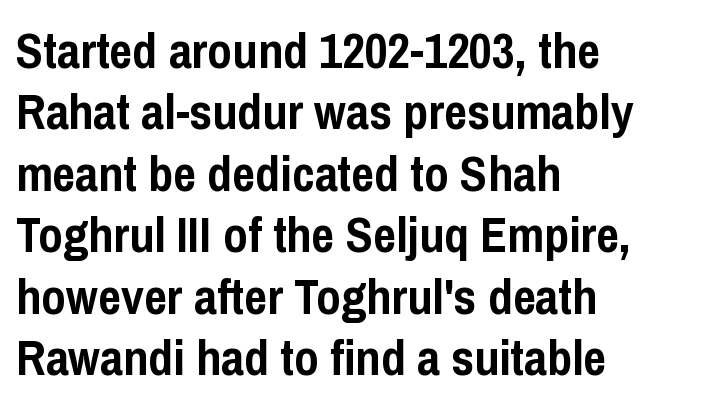
The letters advance in unequal steps, a hallmark of proportional type. The setting favours the left margin, as ordinary paragraphs usually do. Nothing sits at the stroke ends, so this counts as sans-serif. This sample uses an upright cut, with every glyph sitting square on the baseline.
